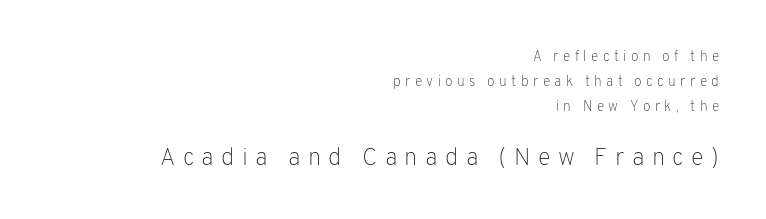
Q: Is the text bold? A: No.
Q: Is the text italic (slanted)? A: No, it is upright.
Q: Is the text underlined? A: No.
Q: How is the paragraph aligned? A: Right-aligned.
Q: Is the spacing between letters normal or unusually wide? A: Unusually wide.
Q: Which block of text is set in a larger size, the first (top) or the second (bottom)? A: The second (bottom) one.
